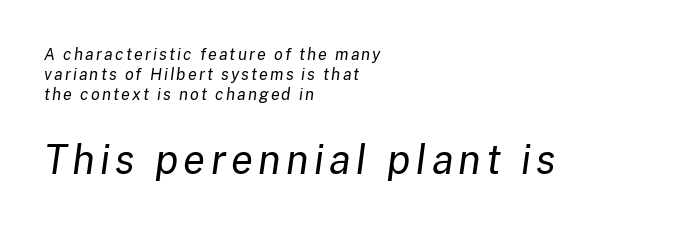
The image shows 40 px regular-weight type, italic (leaning right); set left-aligned, normal line spacing (1.25x), not underlined; the second (bottom) block is 2.5x larger; low stroke contrast and a medium x-height.
